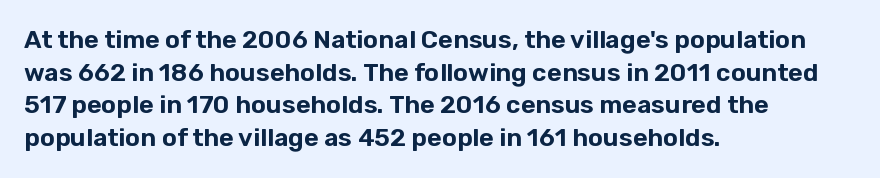
{"italic": "no", "underline": "no", "align": "left", "line_spacing": "normal", "line_spacing_ratio": 1.31, "letter_spacing": "normal", "letter_spacing_em": 0.0, "glyph_px": 25}
